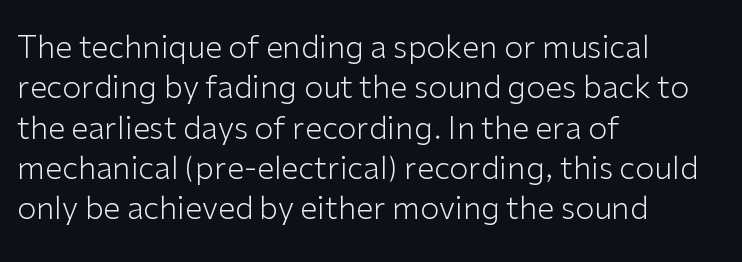
{"serif": "no", "italic": "no", "bold": "no", "weight": "light", "width": "normal", "stroke_contrast": "low", "x_height": "medium", "monospaced": "no", "underline": "no", "align": "left", "line_spacing": "normal", "line_spacing_ratio": 1.3, "letter_spacing": "normal", "letter_spacing_em": 0.0, "glyph_px": 31}
